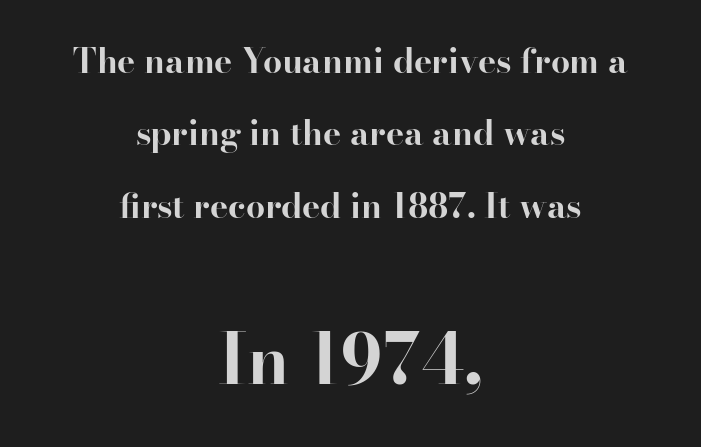
Q: Is the text bold? A: Yes.
Q: Is the text italic (slanted)? A: No, it is upright.
Q: Is the typeface a serif or a sans-serif typeface? A: Serif.
Q: Is the text underlined? A: No.
Q: How is the paragraph aligned? A: Centered.
Q: Is the spacing between letters normal or unusually wide? A: Normal.
Q: Is the spacing between lines tight, normal or loose? A: Loose.
Q: Which block of text is set in a larger size, the first (top) or the second (bottom)? A: The second (bottom) one.
Q: Width (condensed, normal, or wide)? A: Normal.
Q: Stroke contrast? A: High.
Q: x-height? A: Small.
Q: Monospaced? A: No.
